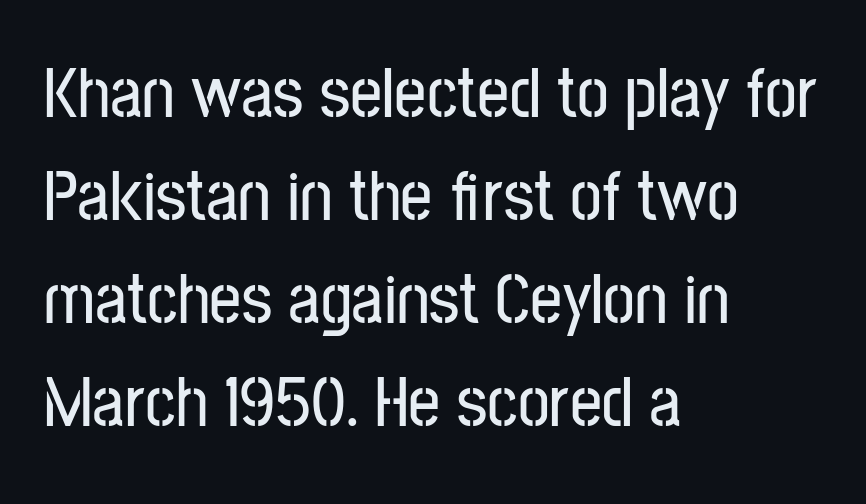
Q: Is the text italic (slanted)? A: No, it is upright.
Q: Is the typeface a serif or a sans-serif typeface? A: Sans-serif.
Q: Is the text underlined? A: No.
Q: How is the paragraph aligned? A: Left-aligned.
Q: Is the spacing between letters normal or unusually wide? A: Normal.
Q: Is the spacing between lines tight, normal or loose? A: Normal.
Q: Width (condensed, normal, or wide)? A: Condensed.
Q: Stroke contrast? A: Low.
Q: x-height? A: Medium.
Q: Monospaced? A: No.
